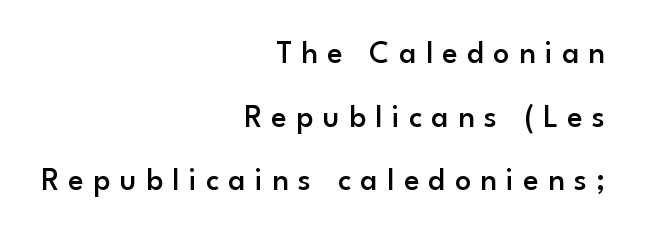
Honestly, there is no underline to notice here at all. In terms of letterspacing, this is a distinctly airy, spread setting. Notice the wide empty band between every row — that's loose leading. Moderately thickened strokes mark this as semibold type. You could not count columns in this text — the font is proportionally spaced.
